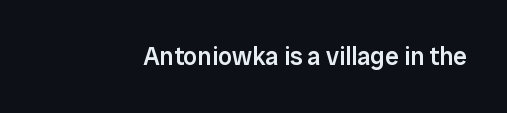
Q: Is the text bold? A: Semi-bold.
Q: Is the text italic (slanted)? A: No, it is upright.
Q: Is the text underlined? A: No.
Q: Is the spacing between letters normal or unusually wide? A: Normal.
